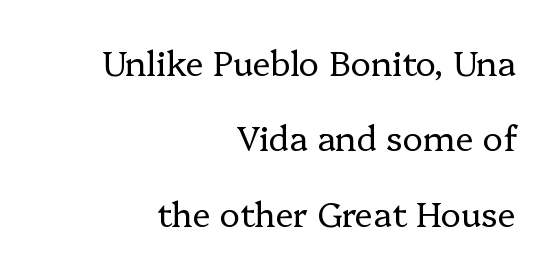
This rendering leaves character spacing at its baseline value. The passage shown is typeset with a serif family. Vertical strokes here are truly vertical. What's the leading like? Stretched, with rows far apart. Type without underlining.
